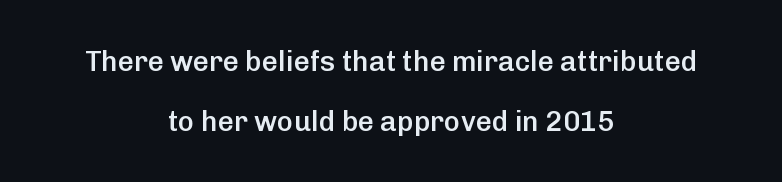
Tracking value appears to be zero — textbook default spacing. Each glyph is drawn with semibold strokes, heavier than normal yet not fully bold. What's the leading like? Stretched, with rows far apart. Every character sits straight up, as roman type does.
